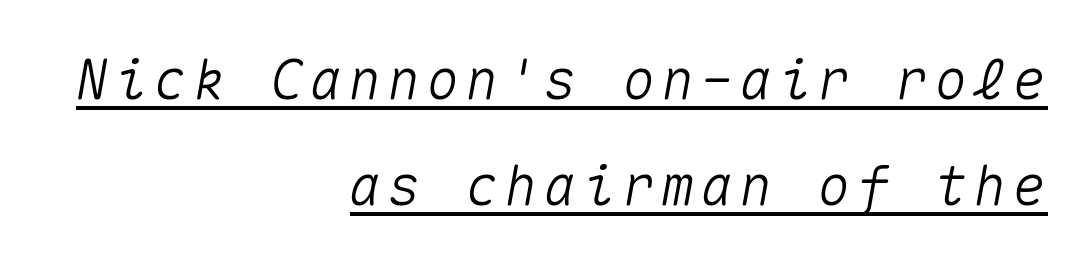
Summary of vertical rhythm: relaxed, with wide interline spacing. The rendering uses typewriter-style spacing with identical character cells. The lines are quadded right. The sample's only ornament is a line tracing under the words.
